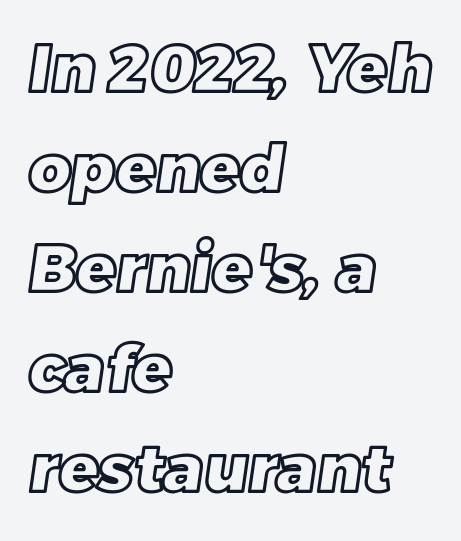
The image shows 65 px text type; set left-aligned, normal line spacing (1.54x), normal letter spacing, not underlined; a large x-height.
